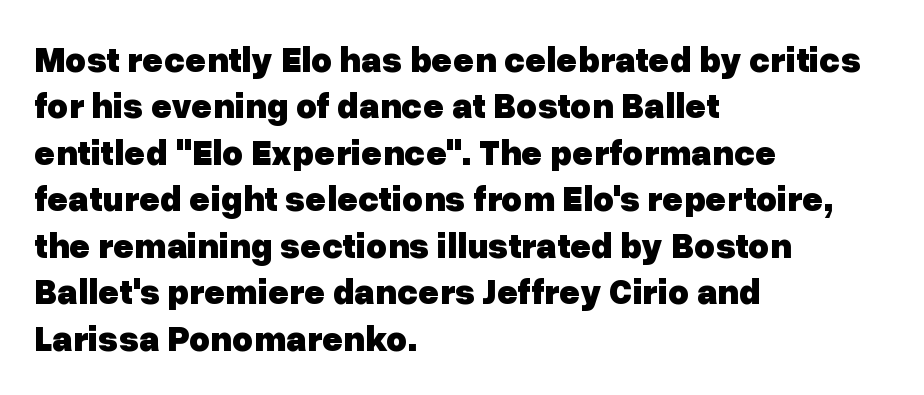
Is this a fixed-width face? No — the glyphs have proportional, varying widths. The passage shown is typeset with a sans-serif family. Descenders hang freely into open space. Normally led — the rows are evenly, conventionally spaced. Quick note: not italic, upright. Glyph-to-glyph distance matches everyday printed text.
